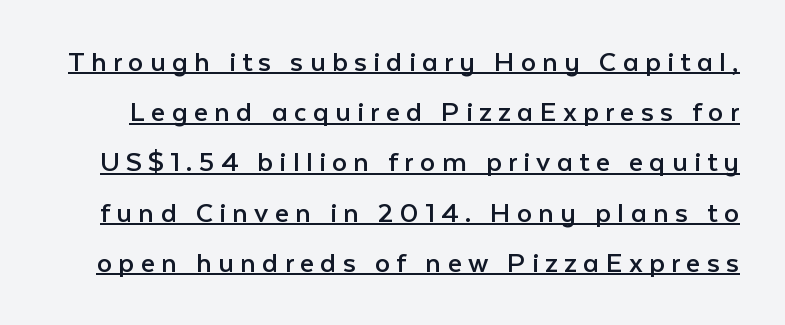
The image shows 31 px regular-weight sans-serif type, upright; set normal line spacing (1.62x), unusually wide letter spacing (+0.2 em), underlined; low stroke contrast and a medium x-height.
